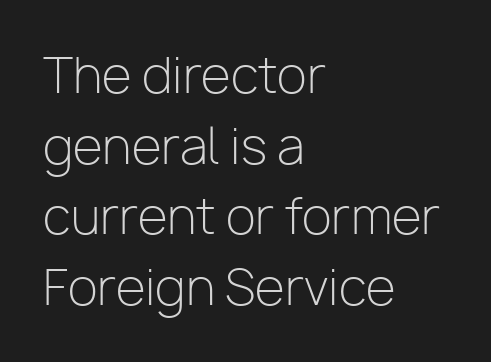
The ragged edge is on the right, which tells us the setting is flush left. On a weight scale, this lands at 450 or below. Nope, not italic — everything's standing straight. Think of a printed novel: that variable character pitch is what you see here. No extra tracking has been applied to these lines.
